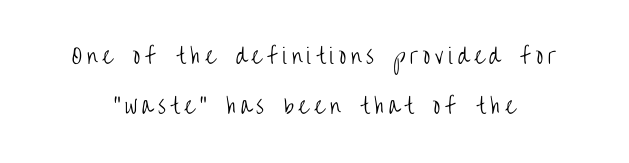
Style check: upright. Is this a heavy cut? Hardly; it is regular or lighter. Each row of text sits above clean, open space. Whoever set this chose breathing room over compactness in the vertical rhythm.
